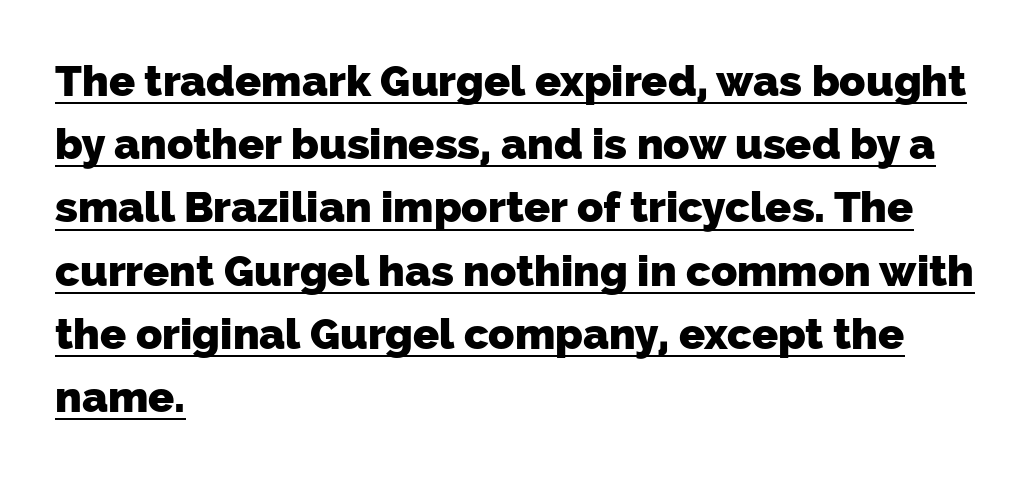
Q: Is the text bold? A: Yes.
Q: Is the typeface a serif or a sans-serif typeface? A: Sans-serif.
Q: Is the text underlined? A: Yes.
Q: How is the paragraph aligned? A: Left-aligned.
Q: Is the spacing between letters normal or unusually wide? A: Normal.
Q: Is the spacing between lines tight, normal or loose? A: Normal.
Q: Width (condensed, normal, or wide)? A: Normal.
Q: Stroke contrast? A: Low.
Q: x-height? A: Medium.
Q: Monospaced? A: No.
